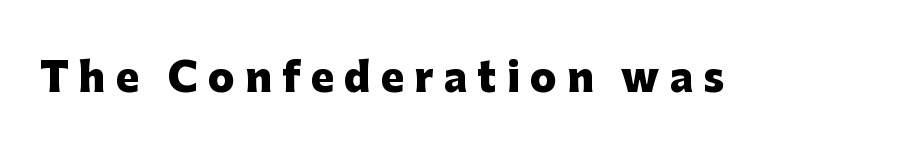
{"serif": "no", "italic": "no", "bold": "yes", "weight": "heavy", "width": "normal", "stroke_contrast": "low", "x_height": "medium", "monospaced": "no", "underline": "no", "letter_spacing": "wide", "letter_spacing_em": 0.26, "glyph_px": 39}
